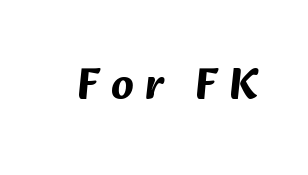
{"serif": "no", "bold": "yes", "weight": "bold", "width": "normal", "stroke_contrast": "medium", "x_height": "medium", "monospaced": "no", "underline": "no", "letter_spacing": "wide", "letter_spacing_em": 0.26, "glyph_px": 44}
